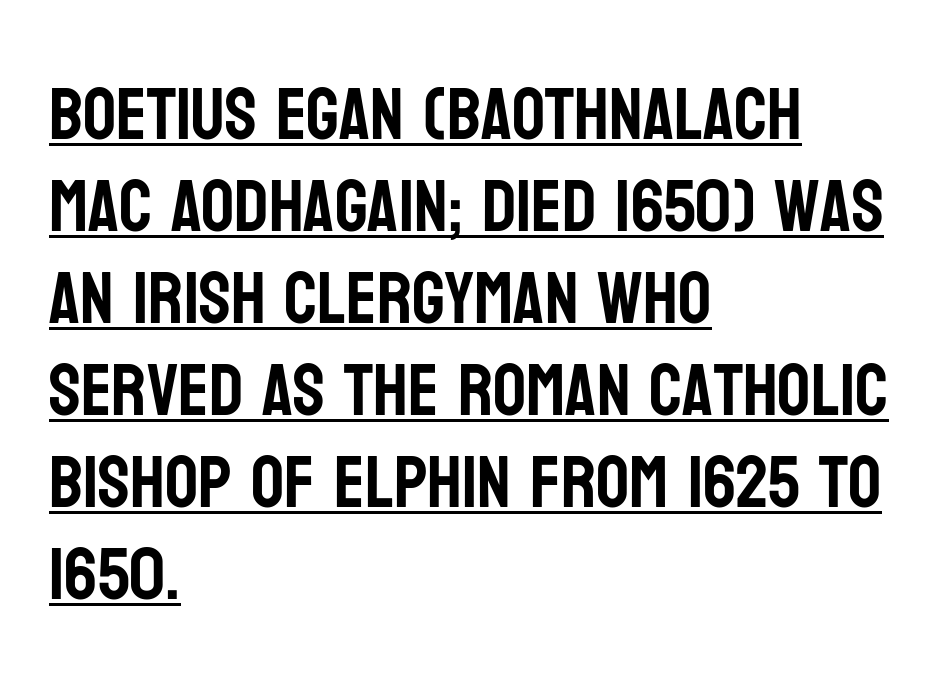
{"serif": "no", "italic": "no", "width": "condensed", "stroke_contrast": "low", "x_height": "large", "monospaced": "no", "underline": "yes", "align": "left", "line_spacing": "normal", "line_spacing_ratio": 1.26, "letter_spacing": "normal", "letter_spacing_em": 0.0, "glyph_px": 73}
